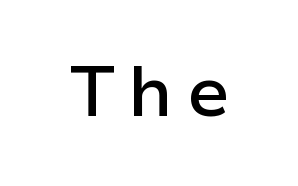
The image shows 70 px semibold sans-serif type, upright; set not underlined; low stroke contrast and a medium x-height.
